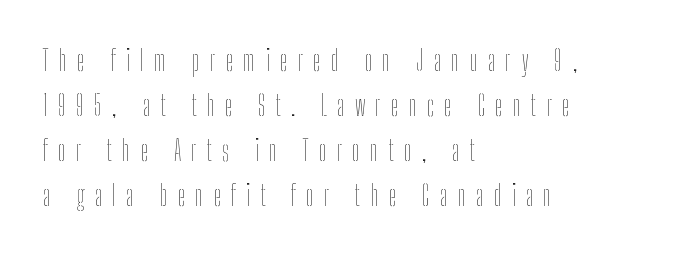
{"italic": "no", "bold": "no", "weight": "thin", "width": "condensed", "stroke_contrast": "low", "x_height": "medium", "monospaced": "no", "underline": "no", "align": "left", "line_spacing": "normal", "line_spacing_ratio": 1.61, "letter_spacing": "wide", "letter_spacing_em": 0.36, "glyph_px": 28}
